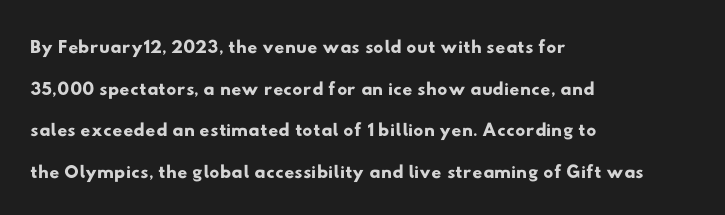
Q: Is the typeface a serif or a sans-serif typeface? A: Sans-serif.
Q: Is the text underlined? A: No.
Q: How is the paragraph aligned? A: Left-aligned.
Q: Is the spacing between letters normal or unusually wide? A: Normal.
Q: Is the spacing between lines tight, normal or loose? A: Normal.
Q: Width (condensed, normal, or wide)? A: Wide.
Q: Stroke contrast? A: Low.
Q: x-height? A: Small.
Q: Monospaced? A: No.
